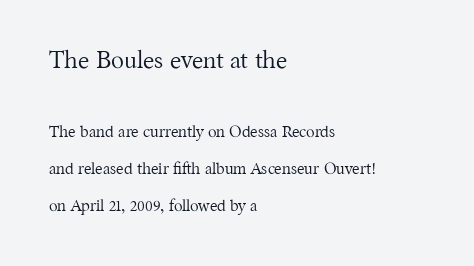
Q: Is the text bold? A: No.
Q: Is the text italic (slanted)? A: No, it is upright.
Q: Is the text underlined? A: No.
Q: How is the paragraph aligned? A: Left-aligned.
Q: Is the spacing between letters normal or unusually wide? A: Normal.
Q: Is the spacing between lines tight, normal or loose? A: Loose.
Q: Which block of text is set in a larger size, the first (top) or the second (bottom)? A: The first (top) one.
